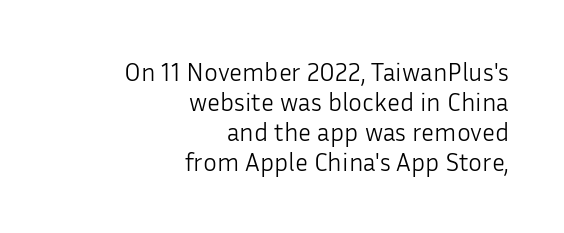
The image shows 26 px text type, upright; set right-aligned, line spacing 1.16x, normal letter spacing, not underlined.
